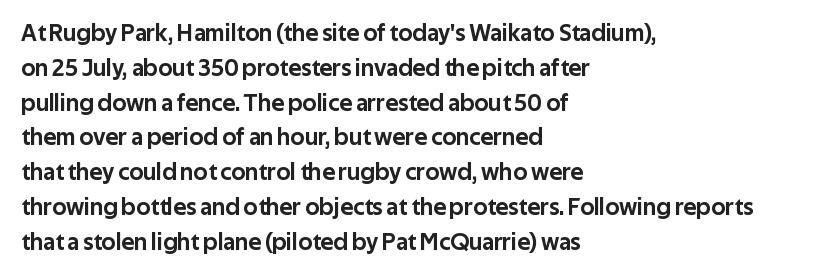
{"italic": "no", "underline": "no", "align": "left", "line_spacing": "normal", "line_spacing_ratio": 1.45, "letter_spacing": "normal", "letter_spacing_em": 0.0, "glyph_px": 24}
